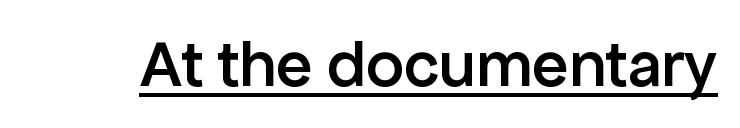
{"serif": "no", "italic": "no", "bold": "semi", "weight": "semibold", "width": "normal", "stroke_contrast": "low", "x_height": "medium", "monospaced": "no", "underline": "yes", "letter_spacing": "normal", "letter_spacing_em": 0.0, "glyph_px": 67}
